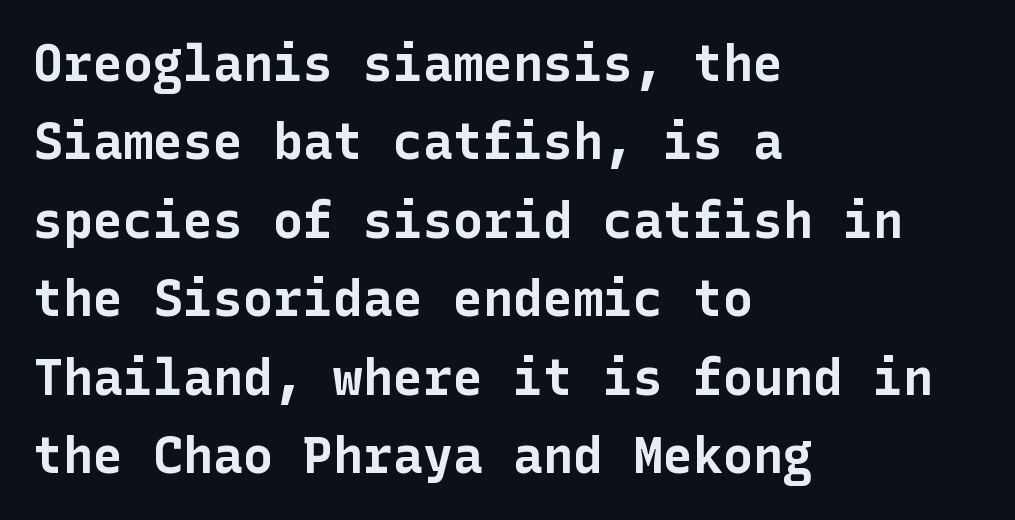
Plenty of ink on the page — the face is bold. This sample uses plain, unmodified letter spacing. The rendering uses a moderate line-height, typical for paragraphs. These lines are composed in type without serifs. Quick note: underline off. Ordinary non-slanted type is in use.
